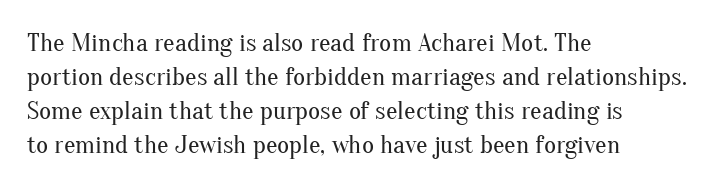
The image shows 26 px text type, upright; set left-aligned, normal line spacing (1.31x), normal letter spacing, not underlined.
